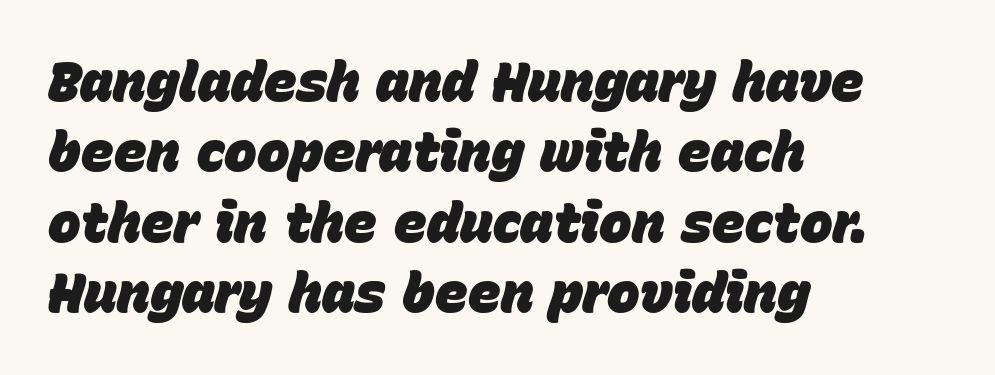
The image shows 55 px heavy type, italic (leaning right); set left-aligned, normal line spacing (1.28x), normal letter spacing, not underlined; low stroke contrast and a large x-height.
